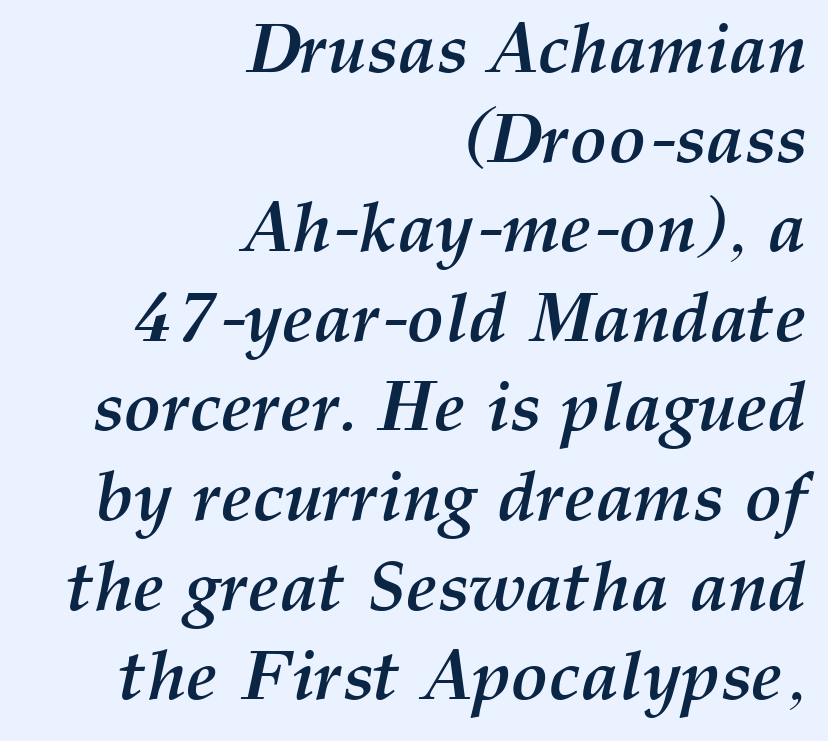
The image shows 70 px semibold type, italic (leaning right); set right-aligned, normal line spacing (1.28x), normal letter spacing, not underlined; medium stroke contrast and a medium x-height.
